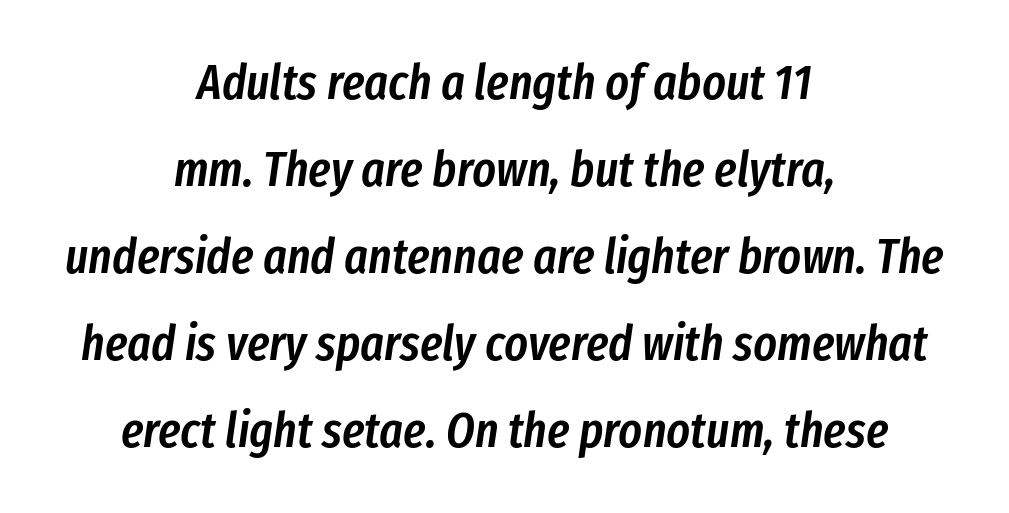
The rendering uses natural spacing where letterforms have individual widths. Typeset on center — no edge is straight. Every letter is mildly thick-stroked: semibold rather than bold. Check under the words: just untouched page.
